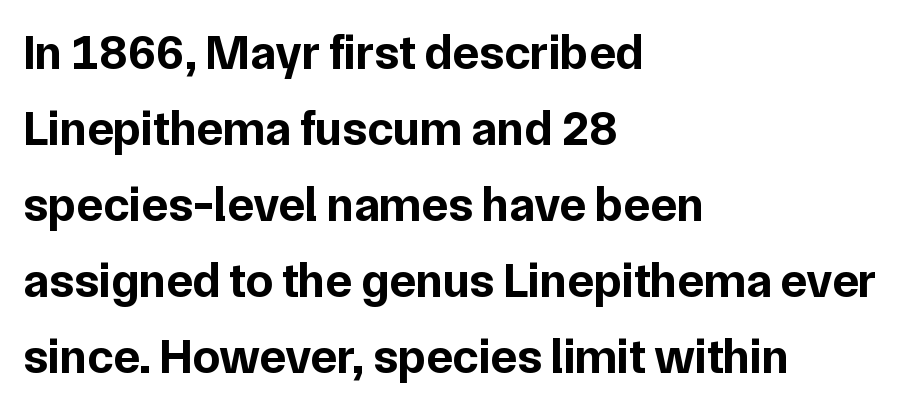
{"serif": "no", "italic": "no", "bold": "yes", "weight": "bold", "width": "normal", "stroke_contrast": "low", "x_height": "medium", "monospaced": "no", "underline": "no", "align": "left", "line_spacing": "normal", "line_spacing_ratio": 1.55, "letter_spacing": "normal", "letter_spacing_em": 0.0, "glyph_px": 49}
